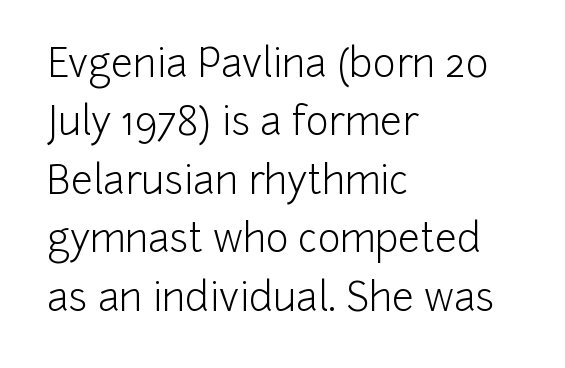
{"serif": "no", "italic": "no", "bold": "no", "weight": "light", "width": "normal", "stroke_contrast": "low", "x_height": "medium", "monospaced": "no", "underline": "no", "align": "left", "line_spacing": "normal", "line_spacing_ratio": 1.5, "letter_spacing": "normal", "letter_spacing_em": 0.0, "glyph_px": 39}
